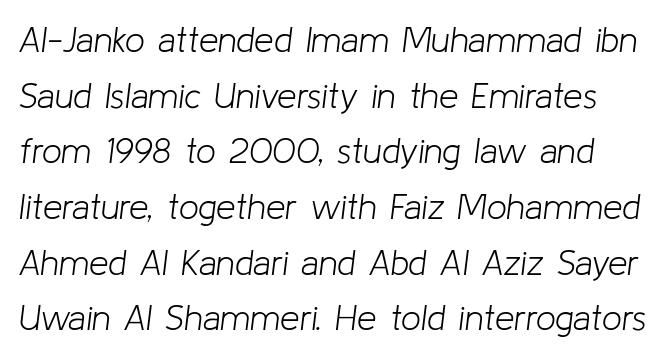
{"italic": "yes", "lean": "right", "slant_degrees": 8, "bold": "no", "weight": "light", "width": "normal", "stroke_contrast": "low", "x_height": "medium", "monospaced": "no", "underline": "no", "line_spacing": "normal", "line_spacing_ratio": 1.59, "letter_spacing": "normal", "letter_spacing_em": 0.0, "glyph_px": 35}
